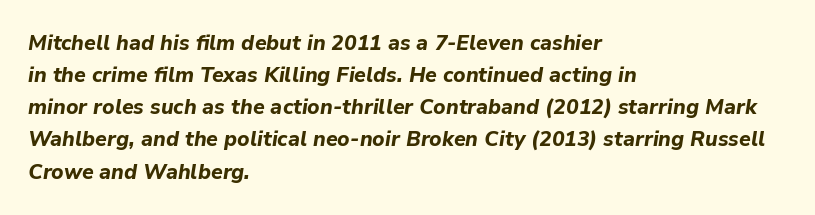
Regarding leading, the lines here are spaced in the standard way. Is the type bold? Yes — the strokes are clearly thick and heavy. Descenders hang freely into open space. Here the glyphs are tracked normally, forming tight word shapes.
